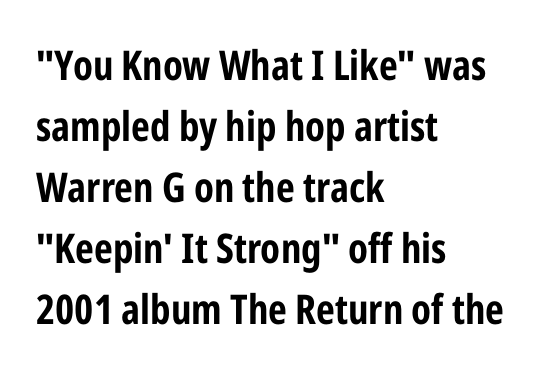
{"serif": "no", "italic": "no", "bold": "yes", "weight": "bold", "width": "condensed", "stroke_contrast": "low", "x_height": "medium", "monospaced": "no", "underline": "no", "align": "left", "line_spacing": "normal", "line_spacing_ratio": 1.49, "letter_spacing": "normal", "letter_spacing_em": 0.0, "glyph_px": 41}
